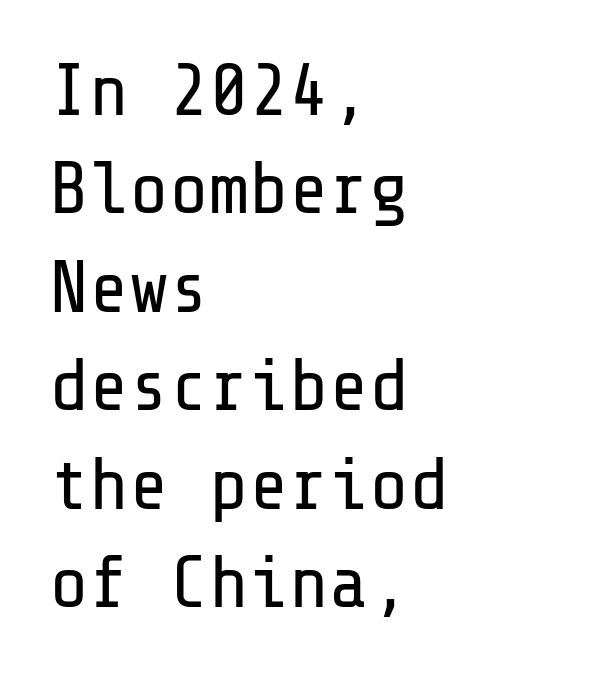
The image shows 74 px regular-weight sans-serif type, upright; set left-aligned, normal line spacing (1.33x), normal letter spacing, not underlined; low stroke contrast and a medium x-height.
